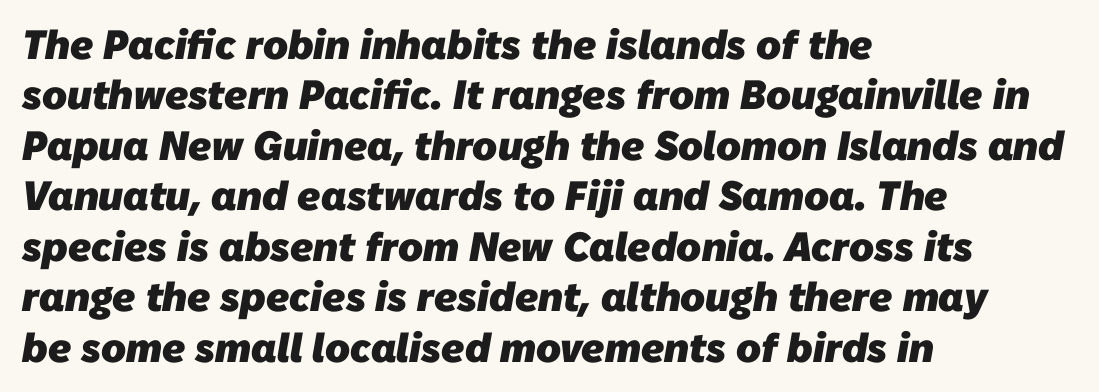
The image shows 41 px heavy sans-serif type; set left-aligned, line spacing 1.23x, normal letter spacing, not underlined; low stroke contrast and a medium x-height.
